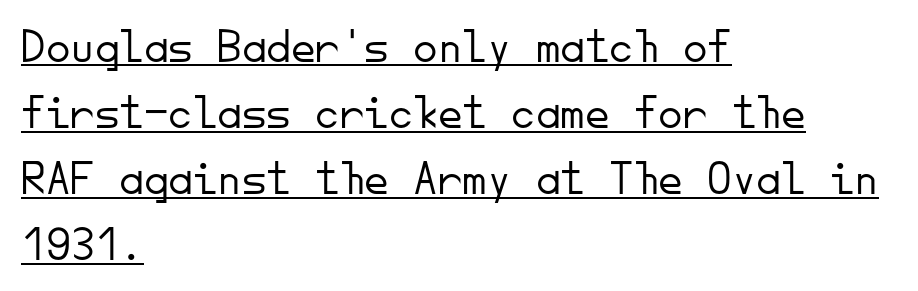
Q: Is the text bold? A: No.
Q: Is the text italic (slanted)? A: No, it is upright.
Q: Is the typeface a serif or a sans-serif typeface? A: Sans-serif.
Q: Is the text underlined? A: Yes.
Q: How is the paragraph aligned? A: Left-aligned.
Q: Is the spacing between letters normal or unusually wide? A: Normal.
Q: Is the spacing between lines tight, normal or loose? A: Normal.
Q: Width (condensed, normal, or wide)? A: Normal.
Q: Stroke contrast? A: Low.
Q: x-height? A: Small.
Q: Monospaced? A: Yes.
